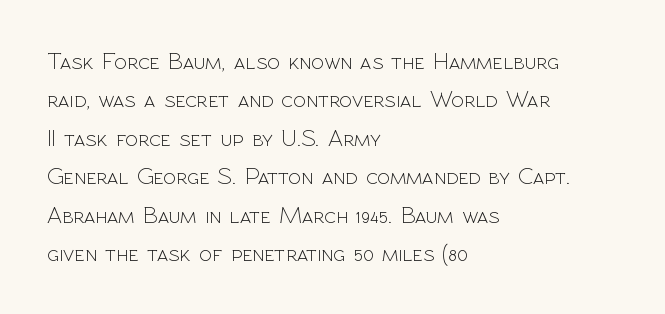
Plain, unruled lines of type. No heavy texture on the line: the type isn't bold. Look at the tracking — it's just the regular setting, nothing added. The axis of the letterforms is exactly vertical. The rows are spaced the way most documents space them.
